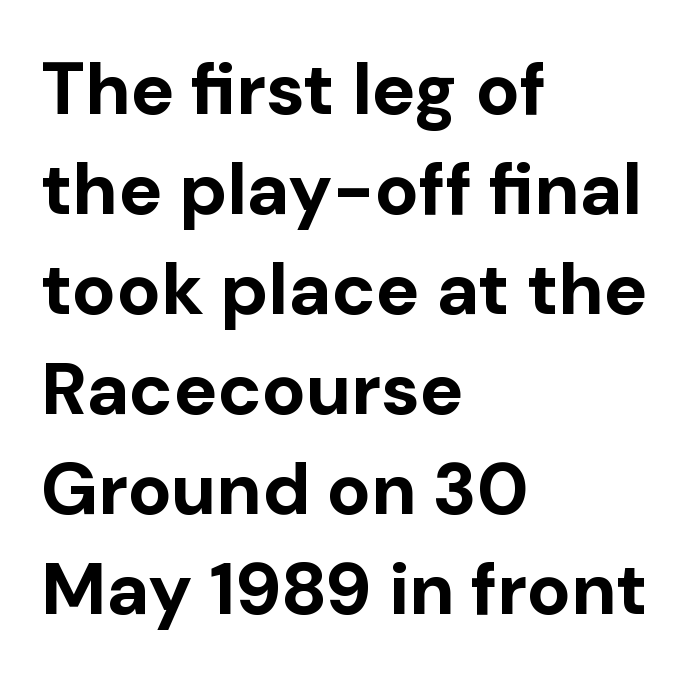
The image shows 73 px bold sans-serif type, upright; set left-aligned, normal line spacing (1.37x), normal letter spacing, not underlined; low stroke contrast and a medium x-height.
